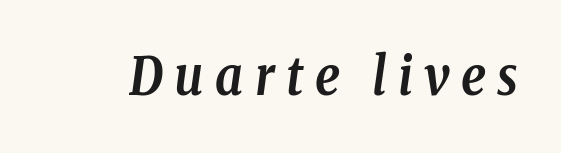
Q: Is the text bold? A: Yes.
Q: Is the text italic (slanted)? A: Yes, it leans right by about 8 degrees.
Q: Is the typeface a serif or a sans-serif typeface? A: Serif.
Q: Is the text underlined? A: No.
Q: Is the spacing between letters normal or unusually wide? A: Unusually wide.
Q: Width (condensed, normal, or wide)? A: Condensed.
Q: Stroke contrast? A: Low.
Q: x-height? A: Medium.
Q: Monospaced? A: No.
